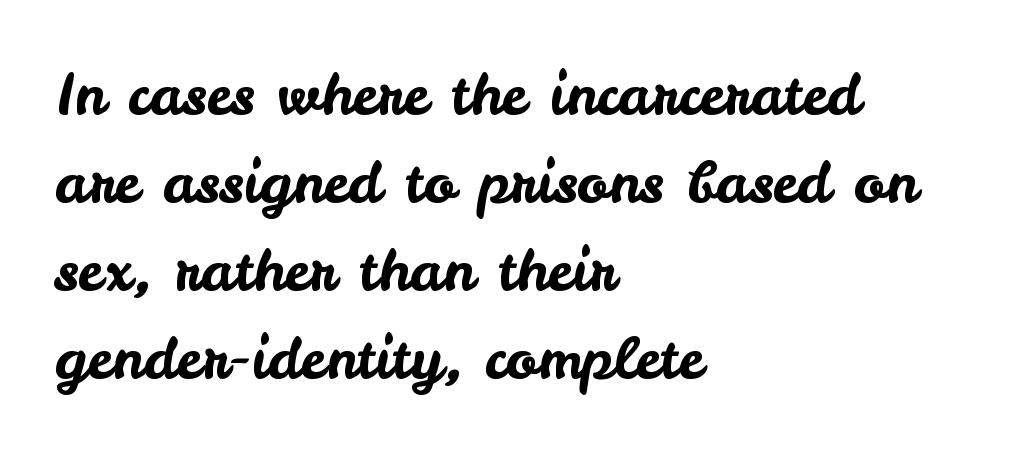
{"serif": "no", "width": "normal", "stroke_contrast": "low", "x_height": "small", "monospaced": "no", "underline": "no", "align": "left", "line_spacing": "normal", "line_spacing_ratio": 1.52, "letter_spacing": "normal", "letter_spacing_em": 0.0, "glyph_px": 58}
